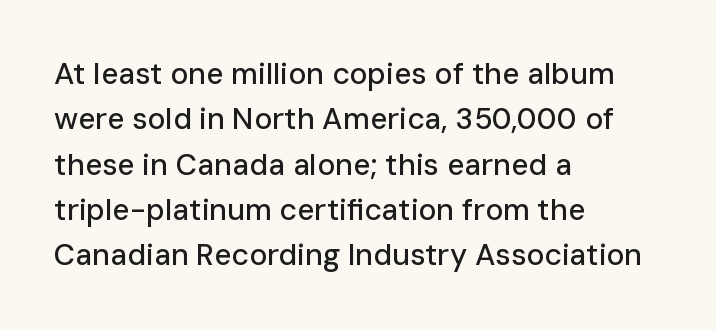
{"serif": "no", "italic": "no", "width": "normal", "stroke_contrast": "low", "x_height": "medium", "monospaced": "no", "underline": "no", "align": "left", "line_spacing": "normal", "line_spacing_ratio": 1.51, "letter_spacing": "normal", "letter_spacing_em": 0.0, "glyph_px": 30}
